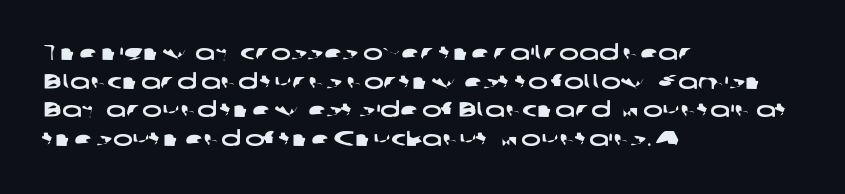
Q: Is the text underlined? A: No.
Q: How is the paragraph aligned? A: Left-aligned.
Q: Is the spacing between letters normal or unusually wide? A: Normal.
Q: Is the spacing between lines tight, normal or loose? A: Normal.
